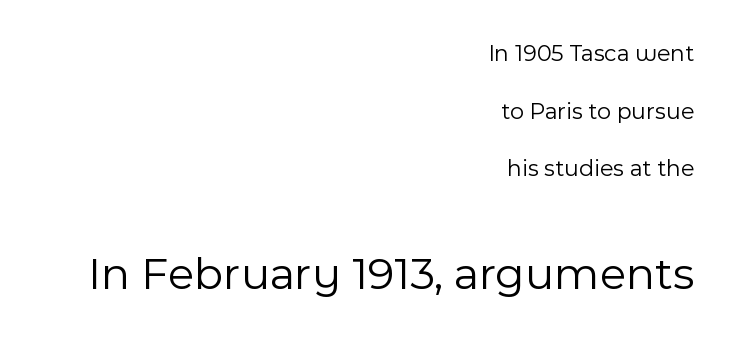
Q: Is the text bold? A: No.
Q: Is the text italic (slanted)? A: No, it is upright.
Q: Is the typeface a serif or a sans-serif typeface? A: Sans-serif.
Q: Is the text underlined? A: No.
Q: How is the paragraph aligned? A: Right-aligned.
Q: Is the spacing between letters normal or unusually wide? A: Normal.
Q: Is the spacing between lines tight, normal or loose? A: Loose.
Q: Which block of text is set in a larger size, the first (top) or the second (bottom)? A: The second (bottom) one.
Q: Width (condensed, normal, or wide)? A: Normal.
Q: x-height? A: Medium.
Q: Monospaced? A: No.
